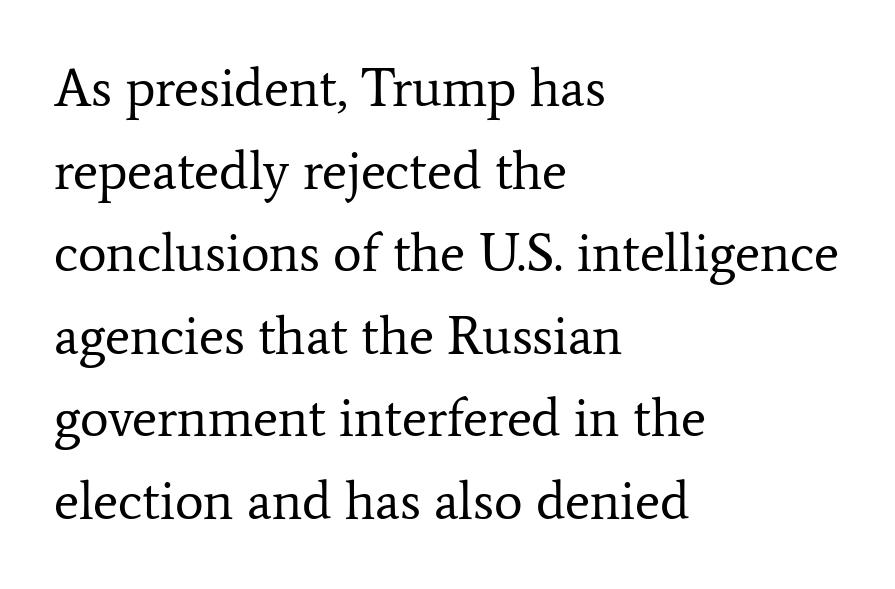
The image shows 54 px regular-weight serif type, upright; set left-aligned, normal line spacing (1.53x), normal letter spacing, not underlined; low stroke contrast and a medium x-height.
